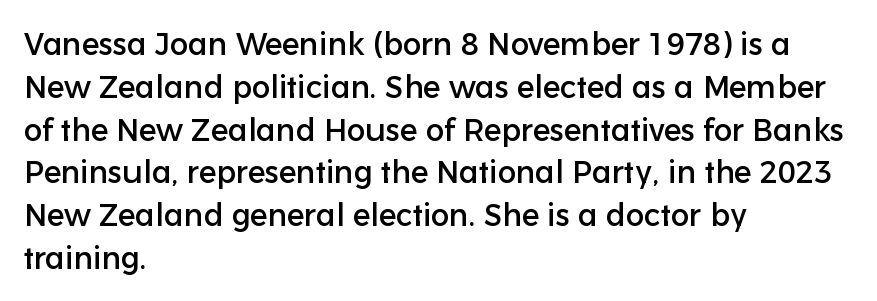
The image shows 31 px sans-serif type, upright; set left-aligned, normal line spacing (1.38x), normal letter spacing, not underlined; low stroke contrast and a medium x-height.
